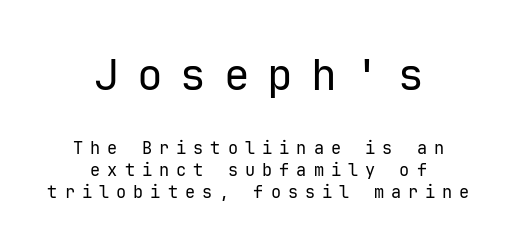
Whoever set this chose a conventional vertical rhythm. Rule under the text: the space is simply empty. The glyphs in this specimen are sans serif. Is the type heavy? It reads as light-to-regular instead.
